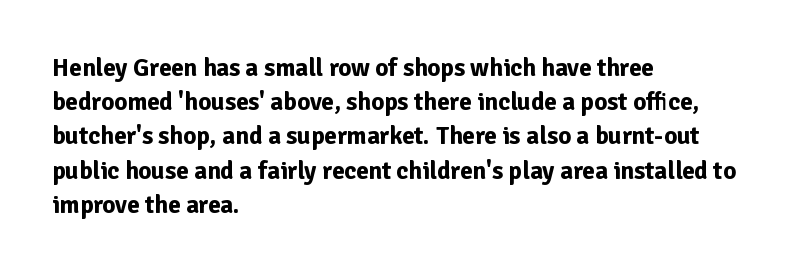
The image shows 25 px bold type, upright; set left-aligned, normal line spacing (1.37x), normal letter spacing, not underlined.
